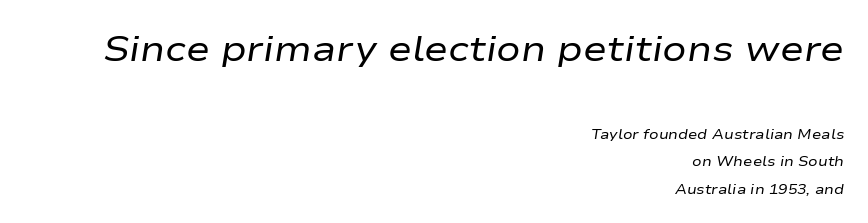
What stands out about the letter spacing? Nothing — it is the standard amount. An italicized treatment has been applied to the whole sample. Here the first block reads like a headline and the second like body copy. If you drew a ruler down the right edge, every line would touch it. Descenders hang freely into open space.
